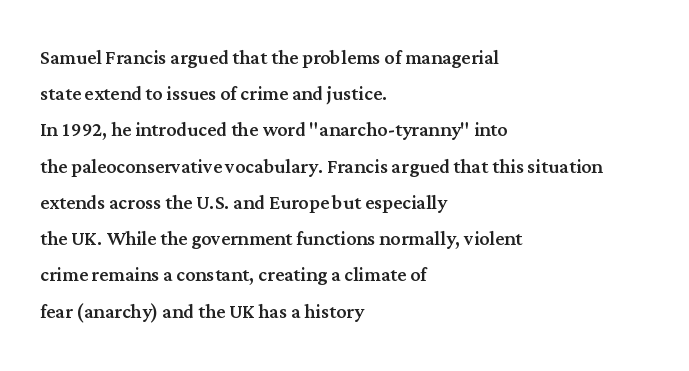
This sample keeps an unexceptional amount of space between lines. Characters follow at the spacing the type designer built in. Leftover space on each line is placed entirely after the last word. Nobody drew a line under any word here. The font's upright variant was chosen for this text.
